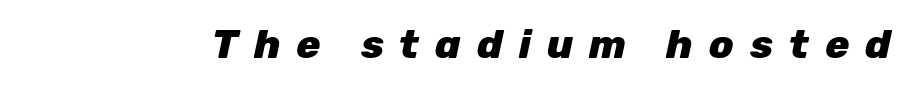
Each glyph is drawn with heavy, bold strokes. The foot of each line stays bare and open. You could not count columns in this text — the font is proportionally spaced. Between one letter and the next there's a generous, obvious gap. The lettering tilts uniformly, giving the passage an italic look.
